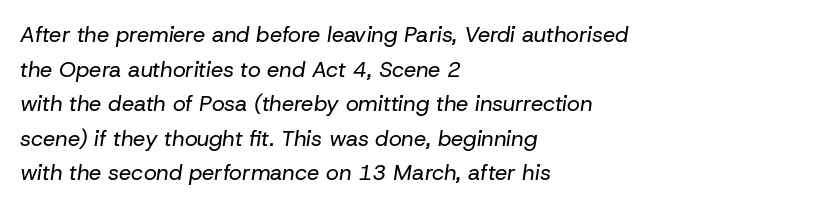
This sample keeps an unexceptional amount of space between lines. Alignment: flush left. Caption: face not bold, strokes unweighted. Plain, unruled lines of type.
